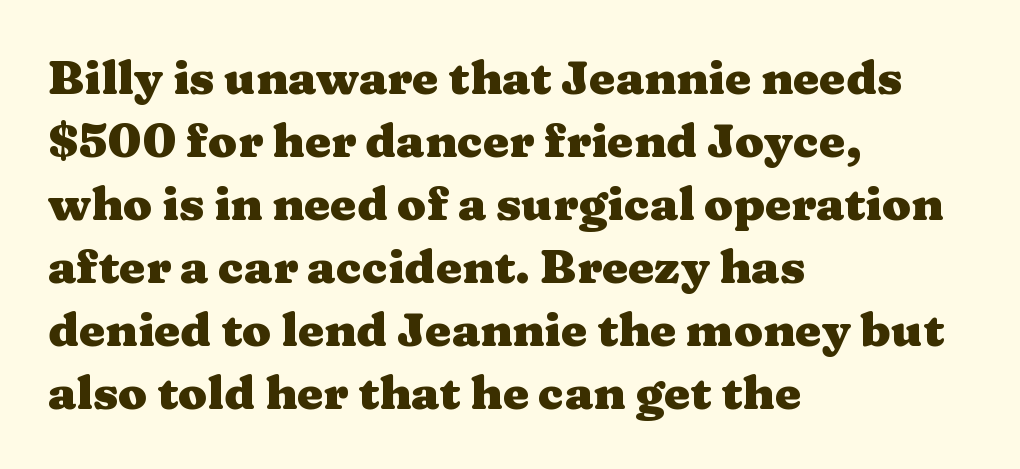
The passage shown is not underscored anywhere. Summary of vertical rhythm: regular, with standard interline spacing. Do the characters align in a grid? No, the font is proportional. These lines were composed using upright roman letters. Students, this is bold: see how much ink each stroke carries. I'd call this a serif setting — the letters wear small feet.
